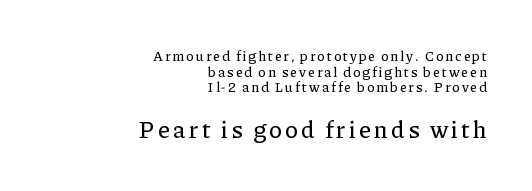
Q: Is the text italic (slanted)? A: No, it is upright.
Q: Is the text underlined? A: No.
Q: How is the paragraph aligned? A: Right-aligned.
Q: Is the spacing between lines tight, normal or loose? A: Tight.
Q: Which block of text is set in a larger size, the first (top) or the second (bottom)? A: The second (bottom) one.
